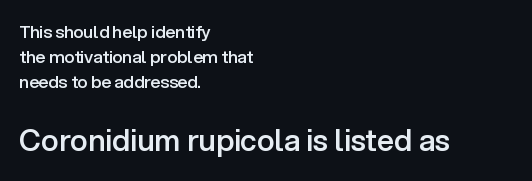
Q: Is the text bold? A: Semi-bold.
Q: Is the text italic (slanted)? A: No, it is upright.
Q: Is the typeface a serif or a sans-serif typeface? A: Sans-serif.
Q: Is the text underlined? A: No.
Q: How is the paragraph aligned? A: Left-aligned.
Q: Is the spacing between letters normal or unusually wide? A: Normal.
Q: Is the spacing between lines tight, normal or loose? A: Normal.
Q: Which block of text is set in a larger size, the first (top) or the second (bottom)? A: The second (bottom) one.
Q: Width (condensed, normal, or wide)? A: Normal.
Q: Stroke contrast? A: Low.
Q: x-height? A: Medium.
Q: Monospaced? A: No.
